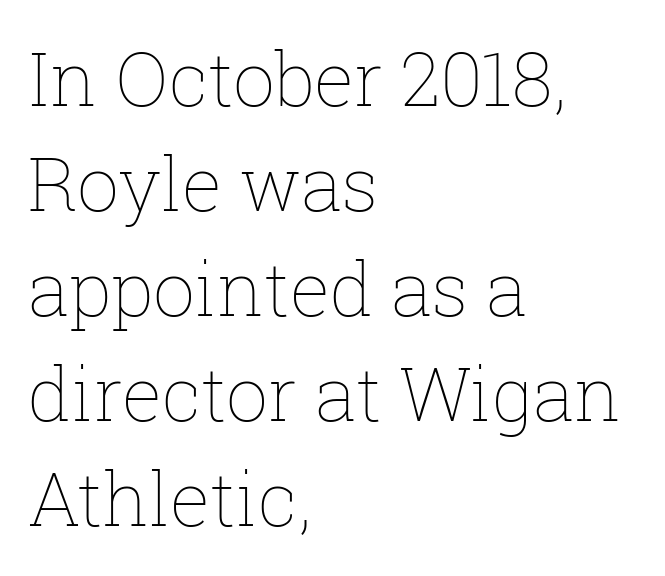
The image shows 74 px thin type, upright; set left-aligned, normal line spacing (1.42x), normal letter spacing, not underlined; low stroke contrast and a medium x-height.
